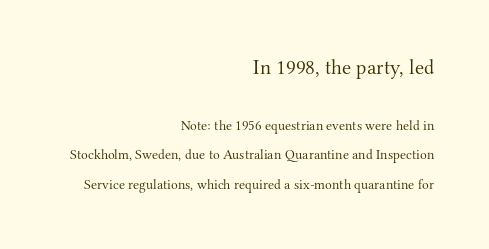
Q: Is the text bold? A: No.
Q: Is the text italic (slanted)? A: No, it is upright.
Q: Is the text underlined? A: No.
Q: How is the paragraph aligned? A: Right-aligned.
Q: Is the spacing between letters normal or unusually wide? A: Normal.
Q: Is the spacing between lines tight, normal or loose? A: Loose.
Q: Which block of text is set in a larger size, the first (top) or the second (bottom)? A: The first (top) one.
